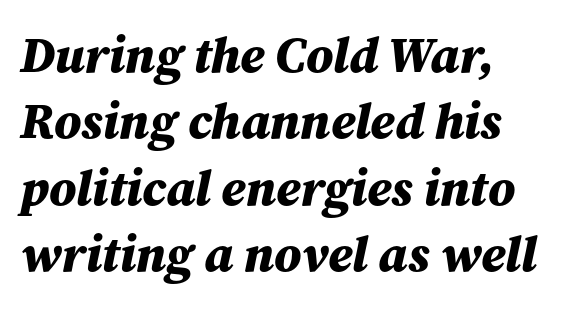
The line texture is even and compact thanks to regular tracking. Clear beneath every line of the passage. Characters are canted at an angle relative to the baseline's perpendicular. A typesetter would call this proportional, since set widths differ per character. Heavy, bold letterforms. One glance says typical: line gaps are just what's usual.
